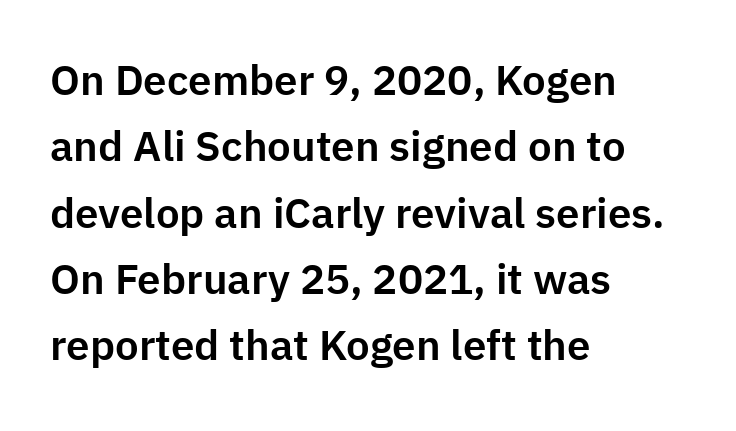
{"serif": "no", "italic": "no", "width": "normal", "stroke_contrast": "low", "x_height": "medium", "monospaced": "no", "underline": "no", "align": "left", "line_spacing": "normal", "line_spacing_ratio": 1.58, "letter_spacing": "normal", "letter_spacing_em": 0.0, "glyph_px": 42}
